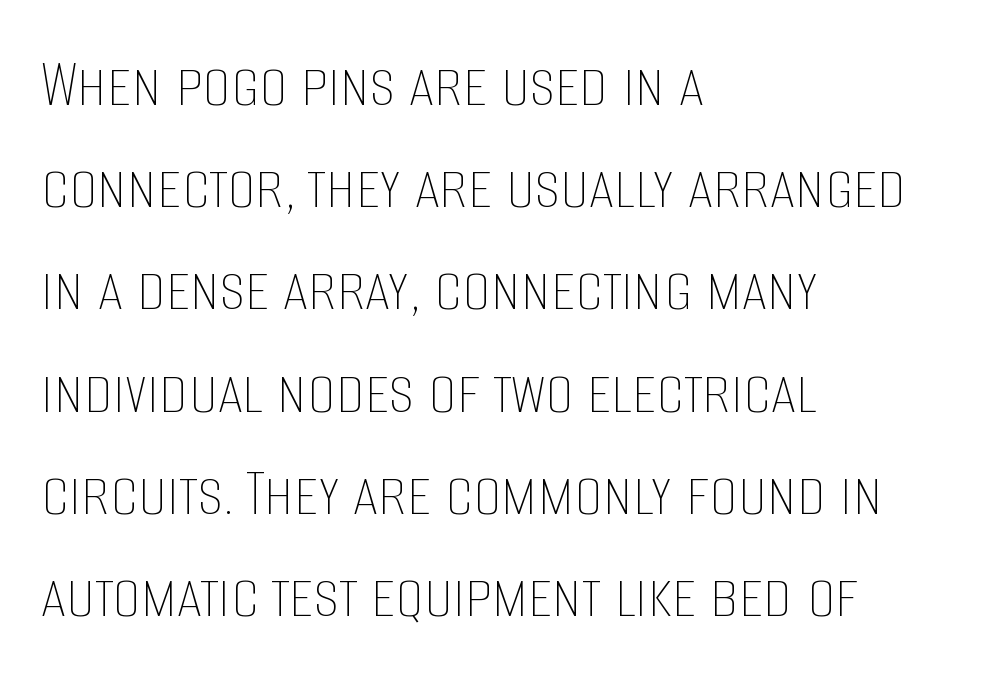
The image shows 71 px thin, condensed type, upright; set left-aligned, normal line spacing (1.44x), normal letter spacing, not underlined; low stroke contrast and a large x-height.
